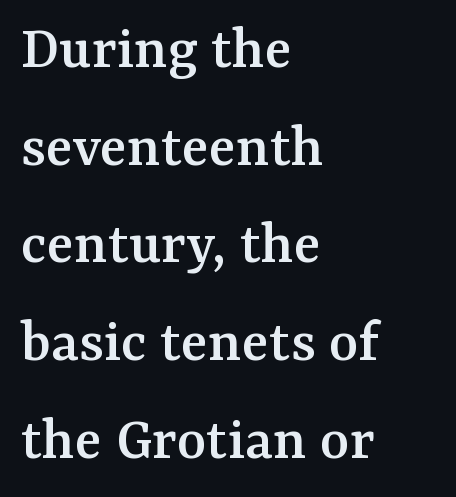
{"serif": "yes", "italic": "no", "width": "normal", "stroke_contrast": "medium", "x_height": "medium", "monospaced": "no", "underline": "no", "align": "left", "line_spacing": "normal", "line_spacing_ratio": 1.55, "letter_spacing": "normal", "letter_spacing_em": 0.0, "glyph_px": 63}
